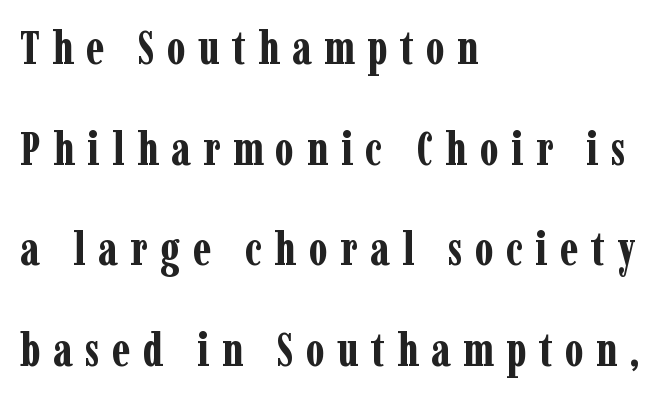
Q: Is the text bold? A: Yes.
Q: Is the text italic (slanted)? A: No, it is upright.
Q: Is the typeface a serif or a sans-serif typeface? A: Serif.
Q: Is the text underlined? A: No.
Q: How is the paragraph aligned? A: Left-aligned.
Q: Is the spacing between letters normal or unusually wide? A: Unusually wide.
Q: Is the spacing between lines tight, normal or loose? A: Loose.
Q: Width (condensed, normal, or wide)? A: Condensed.
Q: Stroke contrast? A: Low.
Q: x-height? A: Medium.
Q: Monospaced? A: No.
